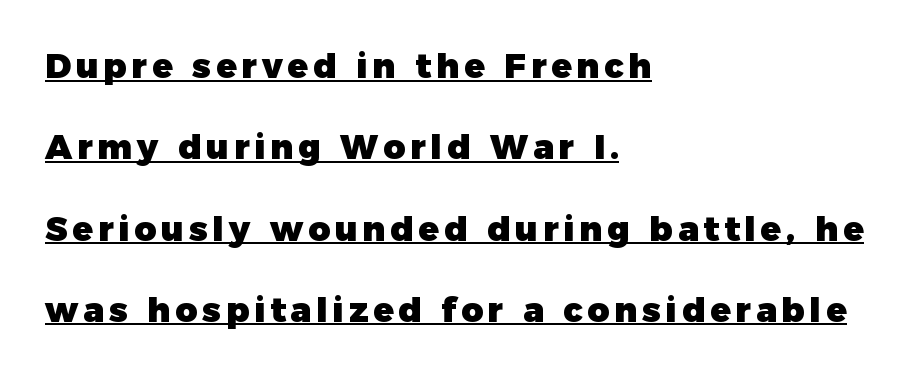
Here the designer chose a conventional face with non-uniform glyph widths. A dark, heavy texture on the line: the type is bold. These lines were composed using upright roman letters. In CSS terms this would be text-align: left. A rule runs beneath these lines of type.
